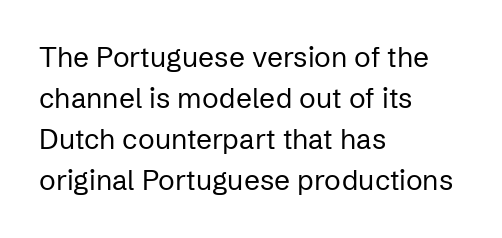
The image shows 28 px regular-weight sans-serif type, upright; set left-aligned, normal line spacing (1.47x), normal letter spacing, not underlined; low stroke contrast and a medium x-height.
